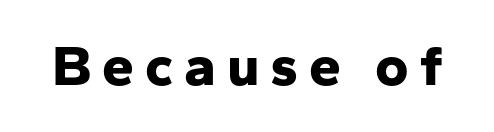
The image shows 57 px bold sans-serif type, upright; set not underlined; low stroke contrast and a medium x-height.
